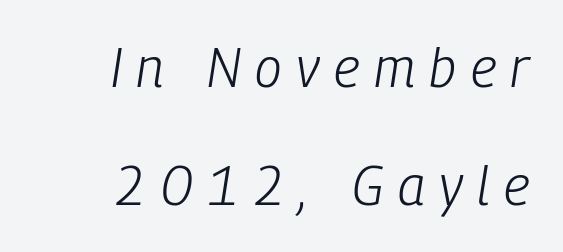
The image shows 54 px light, condensed type, italic (leaning right); set right-aligned, loose line spacing (2.18x), unusually wide letter spacing (+0.27 em), not underlined; low stroke contrast and a medium x-height.
